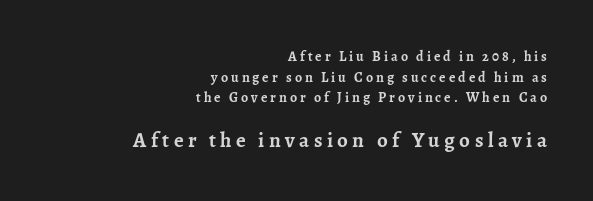
Does the weight exceed regular? Yes, all the way to bold. Upright lettering throughout. Students, note that the glyphs here are deliberately spaced far apart. Check the space under the baseline: it is left empty. This block has exactly the height ordinary leading produces.
